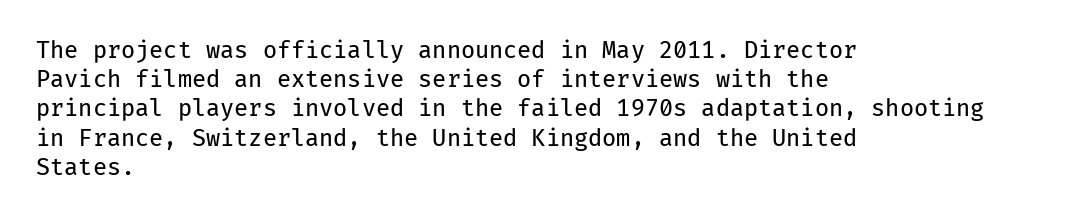
Q: Is the text bold? A: No.
Q: Is the text italic (slanted)? A: No, it is upright.
Q: Is the text underlined? A: No.
Q: How is the paragraph aligned? A: Left-aligned.
Q: Is the spacing between letters normal or unusually wide? A: Normal.
Q: Is the spacing between lines tight, normal or loose? A: Normal.
